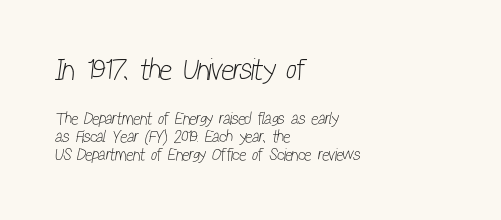
The earlier block is typeset at a bigger size than the later block. Letter spacing: default. The font is comparable to plain body text, perhaps lighter. Summary of vertical rhythm: compact, with narrow interline spacing. Honestly, there is no underline to notice here at all.
